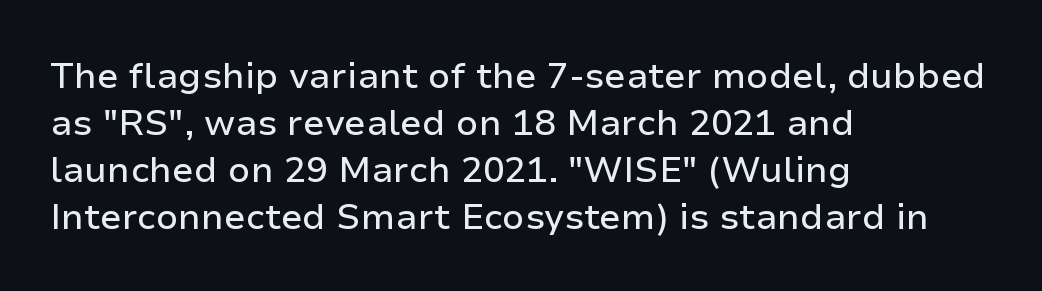
Q: Is the text italic (slanted)? A: No, it is upright.
Q: Is the typeface a serif or a sans-serif typeface? A: Sans-serif.
Q: Is the text underlined? A: No.
Q: How is the paragraph aligned? A: Left-aligned.
Q: Is the spacing between letters normal or unusually wide? A: Normal.
Q: Is the spacing between lines tight, normal or loose? A: Normal.
Q: Width (condensed, normal, or wide)? A: Normal.
Q: Stroke contrast? A: Low.
Q: x-height? A: Medium.
Q: Monospaced? A: No.
